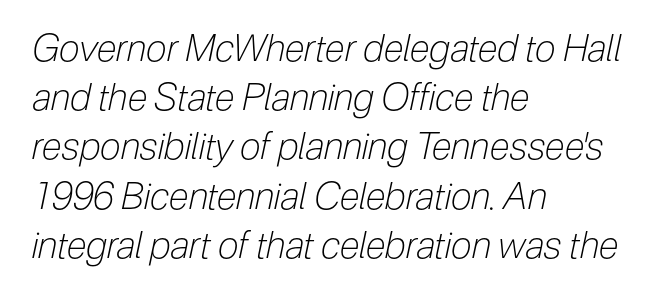
{"italic": "yes", "lean": "right", "slant_degrees": 12, "bold": "no", "weight": "light", "width": "condensed", "stroke_contrast": "low", "x_height": "medium", "monospaced": "no", "underline": "no", "align": "left", "line_spacing": "normal", "line_spacing_ratio": 1.33, "letter_spacing": "normal", "letter_spacing_em": 0.0, "glyph_px": 37}
